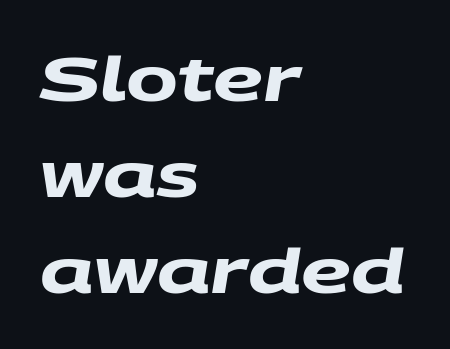
The image shows 62 px heavy, wide sans-serif type; set left-aligned, normal line spacing (1.55x), normal letter spacing, not underlined; medium stroke contrast and a large x-height.
